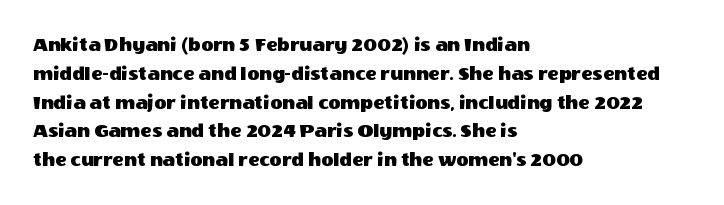
The compositor pushed each line to the left boundary. The strip under each line holds only bare page. When letters stand straight like this, we call the style roman or upright. Letter spacing: default. In terms of leading, this rendering sits right in the middle.
